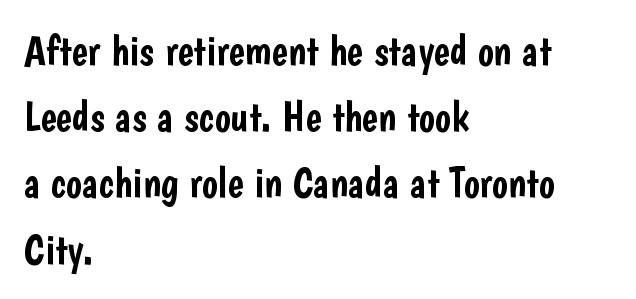
The image shows 43 px condensed sans-serif type, upright; set left-aligned, normal line spacing (1.54x), normal letter spacing, not underlined; low stroke contrast and a medium x-height.
